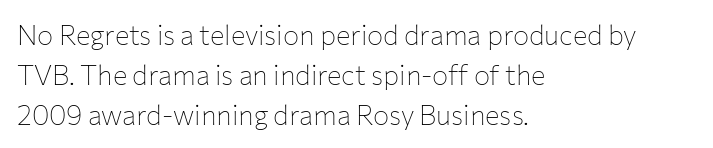
The image shows 27 px text type, upright; set left-aligned, normal line spacing (1.48x), normal letter spacing, not underlined.
